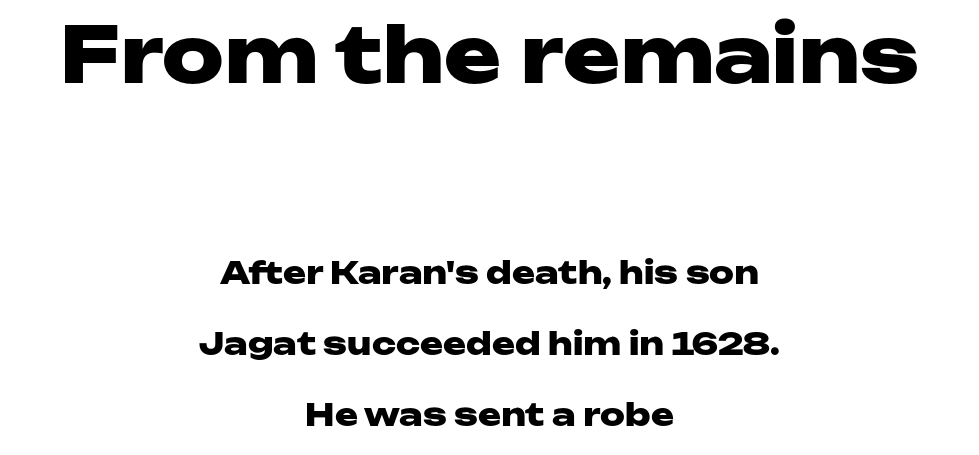
{"serif": "no", "italic": "no", "bold": "yes", "weight": "heavy", "width": "wide", "stroke_contrast": "low", "x_height": "medium", "monospaced": "no", "underline": "no", "align": "center", "line_spacing": "loose", "line_spacing_ratio": 2.28, "letter_spacing": "normal", "letter_spacing_em": 0.0, "larger_block": "first", "size_ratio": 2.48, "glyph_px": 77}
